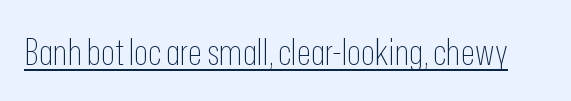
The image shows 37 px thin, condensed sans-serif type, upright; set normal letter spacing, underlined; low stroke contrast and a medium x-height.
